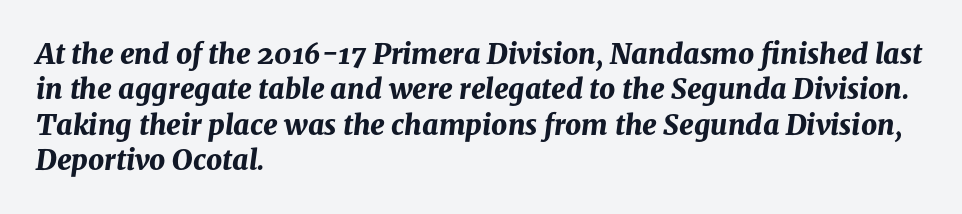
The image shows 28 px bold type, italic (leaning right); set left-aligned, normal line spacing (1.26x), normal letter spacing, not underlined; medium stroke contrast and a medium x-height.
